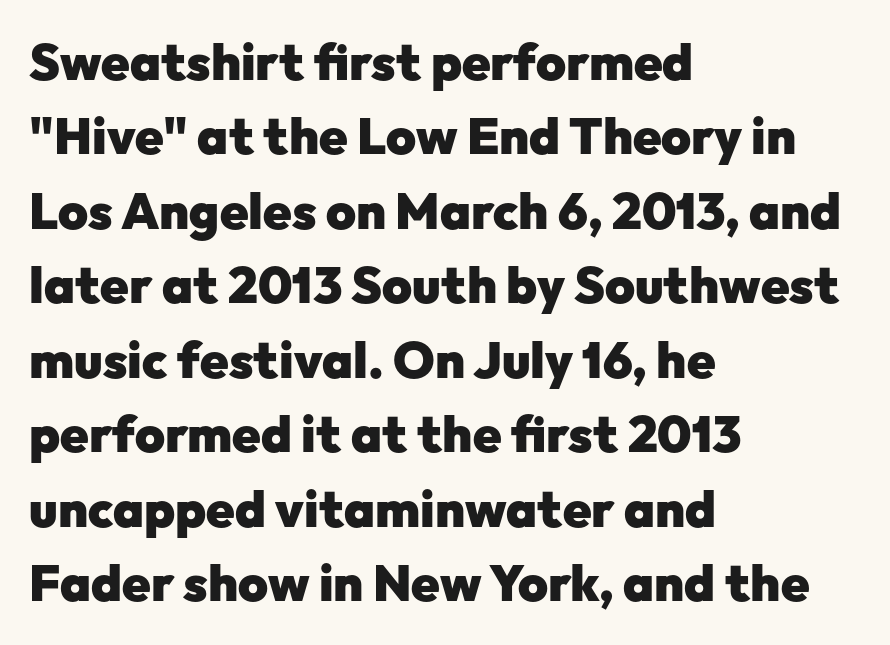
Does the copy run flush right? No — it runs flush left. One glance says typical: line gaps are just what's usual. Note the varied advance widths — an 'i' is clearly narrower than an 'm'. The font family rendered here belongs to the sans-serif group. In terms of letterspacing, this is plain default setting.
